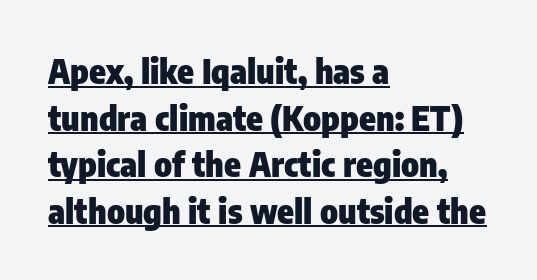
The image shows 34 px heavy, condensed sans-serif type, upright; set left-aligned, normal line spacing (1.37x), normal letter spacing, underlined; low stroke contrast and a medium x-height.
